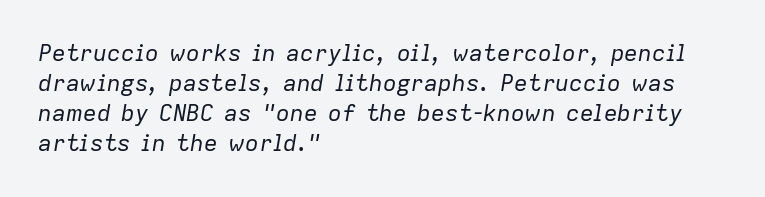
A typesetter would call this leading conventional body-copy spacing. Each row of text sits above clean, open space. The type is set solid horizontally, with unmodified tracking. The weight tops out at a normal text grade.
